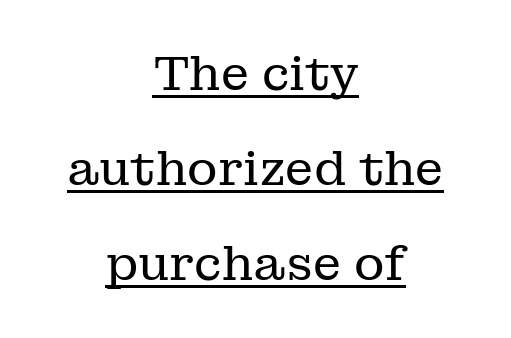
The image shows 47 px regular-weight serif type, upright; set centered, loose line spacing (2.02x), normal letter spacing, underlined; low stroke contrast and a medium x-height.
